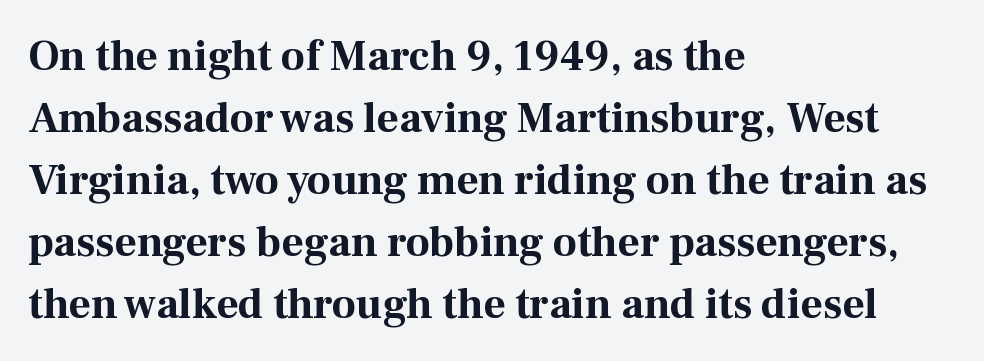
Q: Is the text bold? A: Yes.
Q: Is the text italic (slanted)? A: No, it is upright.
Q: Is the typeface a serif or a sans-serif typeface? A: Serif.
Q: Is the text underlined? A: No.
Q: How is the paragraph aligned? A: Left-aligned.
Q: Is the spacing between letters normal or unusually wide? A: Normal.
Q: Is the spacing between lines tight, normal or loose? A: Normal.
Q: Width (condensed, normal, or wide)? A: Normal.
Q: Stroke contrast? A: Medium.
Q: x-height? A: Medium.
Q: Monospaced? A: No.
